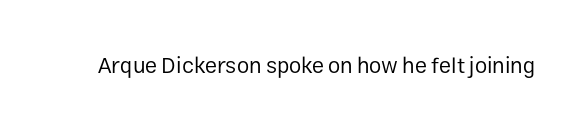
The space directly below the letters is spotless. Quick note: not italic, upright. The line texture is even and compact thanks to regular tracking. These glyphs show unthickened strokes, regular width or finer.
